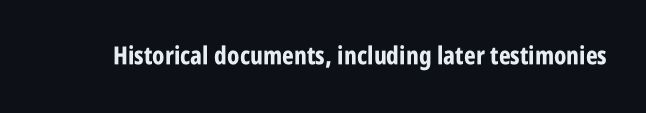
The image shows 25 px bold type, upright; set normal letter spacing, not underlined.
